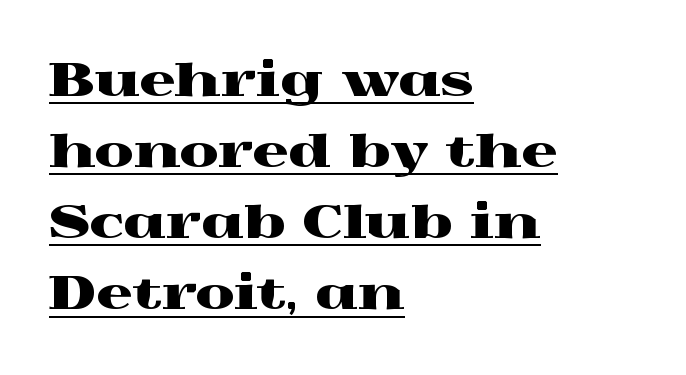
{"serif": "yes", "italic": "no", "width": "wide", "x_height": "medium", "monospaced": "no", "underline": "yes", "align": "left", "line_spacing": "normal", "line_spacing_ratio": 1.58, "letter_spacing": "normal", "letter_spacing_em": 0.0, "glyph_px": 45}
